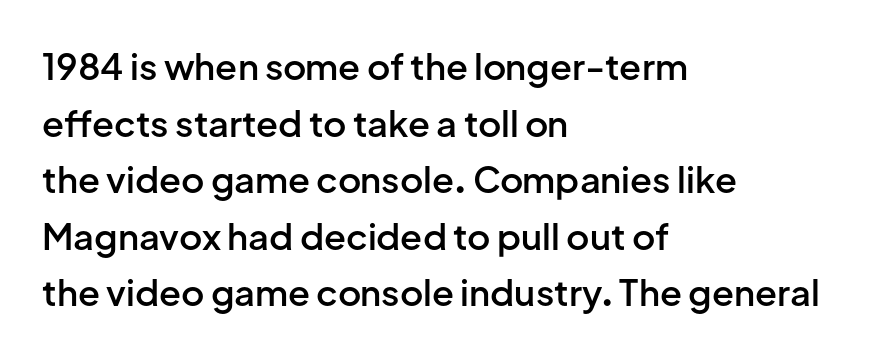
The image shows 36 px semibold sans-serif type, upright; set left-aligned, normal line spacing (1.57x), normal letter spacing, not underlined; low stroke contrast and a medium x-height.
